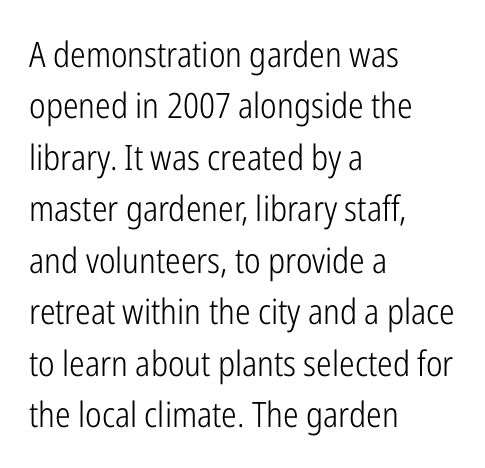
The image shows 35 px light, condensed sans-serif type, upright; set left-aligned, normal line spacing (1.47x), normal letter spacing, not underlined; low stroke contrast and a medium x-height.
